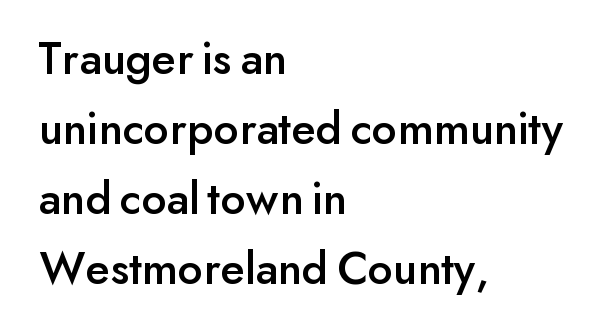
Q: Is the text italic (slanted)? A: No, it is upright.
Q: Is the typeface a serif or a sans-serif typeface? A: Sans-serif.
Q: Is the text underlined? A: No.
Q: How is the paragraph aligned? A: Left-aligned.
Q: Is the spacing between letters normal or unusually wide? A: Normal.
Q: Is the spacing between lines tight, normal or loose? A: Normal.
Q: Width (condensed, normal, or wide)? A: Normal.
Q: Stroke contrast? A: Low.
Q: x-height? A: Small.
Q: Monospaced? A: No.
